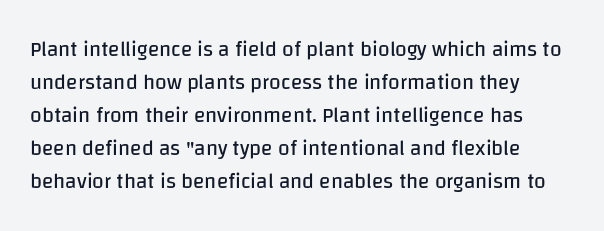
The image shows 21 px text type, upright; set left-aligned, normal line spacing (1.57x), normal letter spacing, not underlined.
